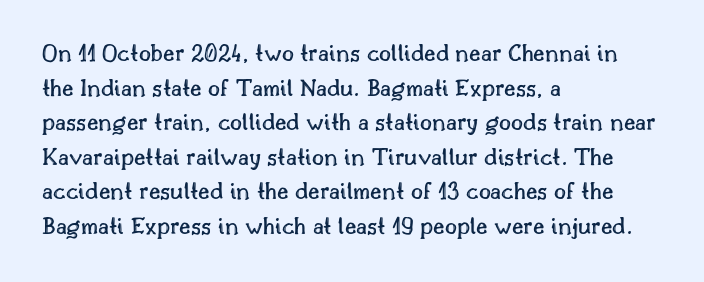
The image shows 26 px text type, upright; set left-aligned, normal line spacing (1.33x), normal letter spacing, not underlined.
